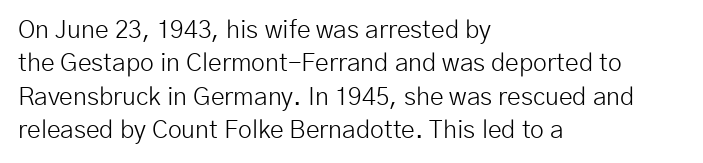
Q: Is the text bold? A: No.
Q: Is the text italic (slanted)? A: No, it is upright.
Q: Is the text underlined? A: No.
Q: How is the paragraph aligned? A: Left-aligned.
Q: Is the spacing between letters normal or unusually wide? A: Normal.
Q: Is the spacing between lines tight, normal or loose? A: Normal.
